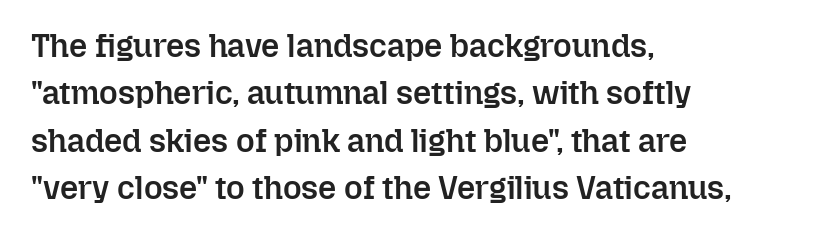
The image shows 32 px semibold type, upright; set left-aligned, normal line spacing (1.48x), normal letter spacing, not underlined; low stroke contrast and a medium x-height.
